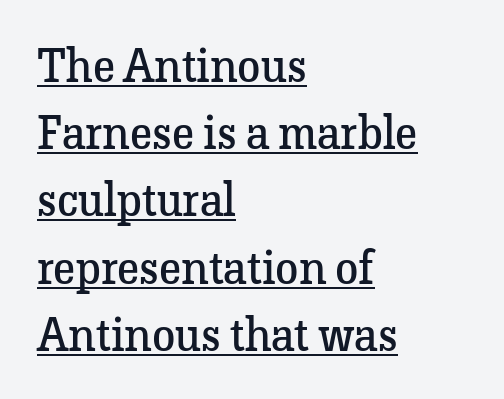
Q: Is the text bold? A: No.
Q: Is the text italic (slanted)? A: No, it is upright.
Q: Is the typeface a serif or a sans-serif typeface? A: Serif.
Q: Is the text underlined? A: Yes.
Q: How is the paragraph aligned? A: Left-aligned.
Q: Is the spacing between letters normal or unusually wide? A: Normal.
Q: Is the spacing between lines tight, normal or loose? A: Normal.
Q: Width (condensed, normal, or wide)? A: Normal.
Q: Stroke contrast? A: Low.
Q: x-height? A: Medium.
Q: Monospaced? A: No.
